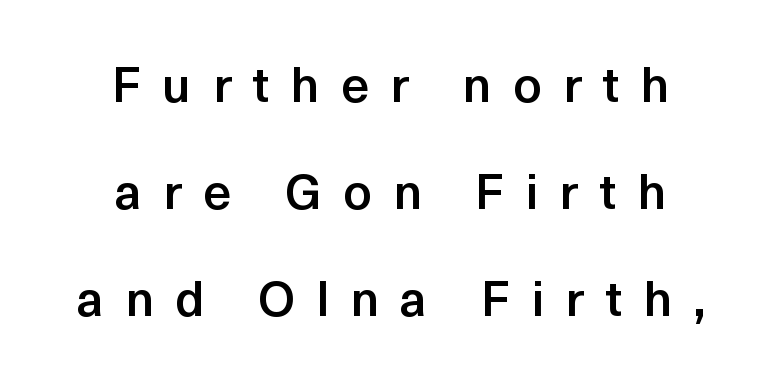
{"serif": "no", "italic": "no", "bold": "semi", "weight": "semibold", "width": "normal", "x_height": "medium", "monospaced": "no", "underline": "no", "align": "center", "line_spacing": "loose", "line_spacing_ratio": 2.14, "letter_spacing": "wide", "letter_spacing_em": 0.42, "glyph_px": 50}
